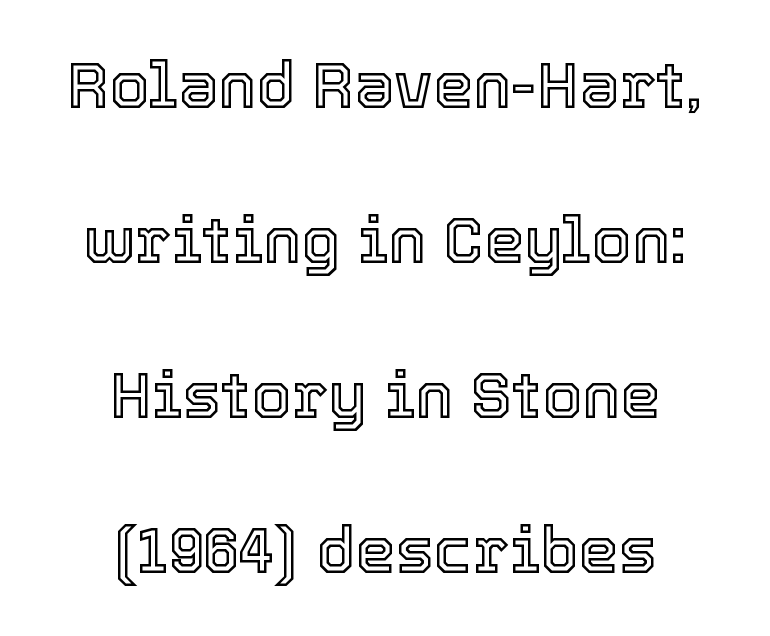
The image shows 64 px text type, upright; set centered, loose line spacing (2.42x), normal letter spacing, not underlined; a medium x-height.
